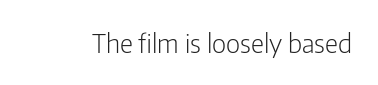
The image shows 26 px text type, upright; set normal letter spacing, not underlined.
